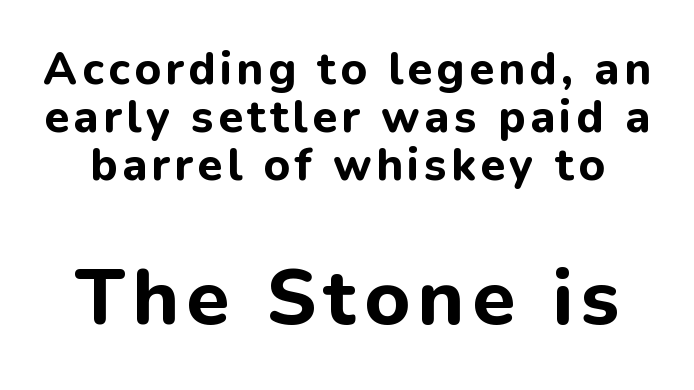
{"serif": "no", "italic": "no", "bold": "yes", "weight": "bold", "width": "normal", "stroke_contrast": "low", "x_height": "medium", "monospaced": "no", "underline": "no", "line_spacing": "tight", "line_spacing_ratio": 1.07, "larger_block": "second", "size_ratio": 1.73, "glyph_px": 78}
